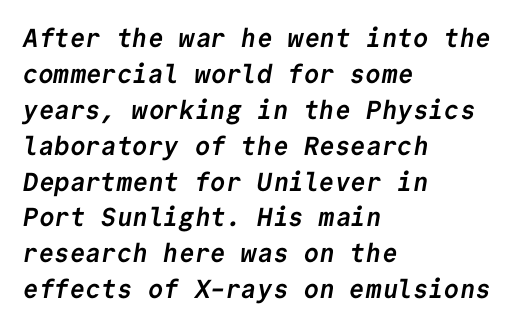
Q: Is the text bold? A: Yes.
Q: Is the text underlined? A: No.
Q: How is the paragraph aligned? A: Left-aligned.
Q: Is the spacing between letters normal or unusually wide? A: Normal.
Q: Is the spacing between lines tight, normal or loose? A: Normal.
